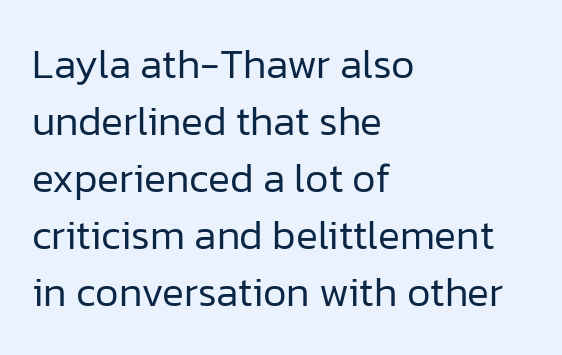
Q: Is the text bold? A: No.
Q: Is the text italic (slanted)? A: No, it is upright.
Q: Is the typeface a serif or a sans-serif typeface? A: Sans-serif.
Q: Is the text underlined? A: No.
Q: How is the paragraph aligned? A: Left-aligned.
Q: Is the spacing between letters normal or unusually wide? A: Normal.
Q: Is the spacing between lines tight, normal or loose? A: Normal.
Q: Width (condensed, normal, or wide)? A: Normal.
Q: Stroke contrast? A: Low.
Q: x-height? A: Medium.
Q: Monospaced? A: No.
